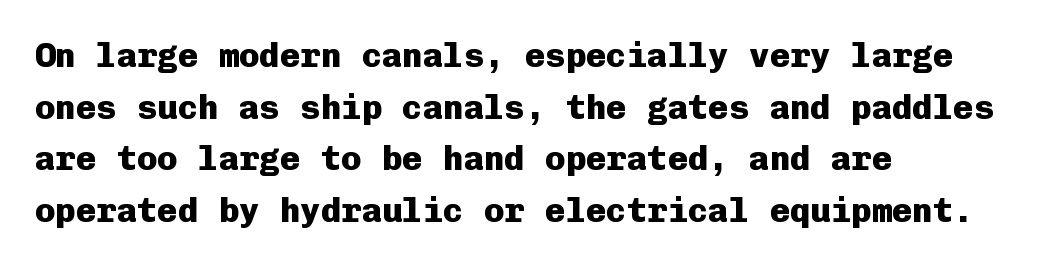
{"serif": "no", "italic": "no", "bold": "yes", "weight": "heavy", "width": "normal", "stroke_contrast": "low", "x_height": "medium", "monospaced": "yes", "underline": "no", "align": "left", "line_spacing": "normal", "line_spacing_ratio": 1.52, "letter_spacing": "normal", "letter_spacing_em": 0.0, "glyph_px": 34}
